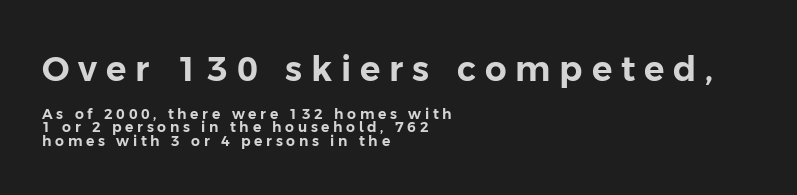
{"serif": "no", "italic": "no", "width": "normal", "stroke_contrast": "low", "x_height": "medium", "monospaced": "no", "underline": "no", "align": "left", "line_spacing": "tight", "line_spacing_ratio": 0.96, "letter_spacing": "wide", "letter_spacing_em": 0.26, "larger_block": "first", "size_ratio": 2.43, "glyph_px": 34}
